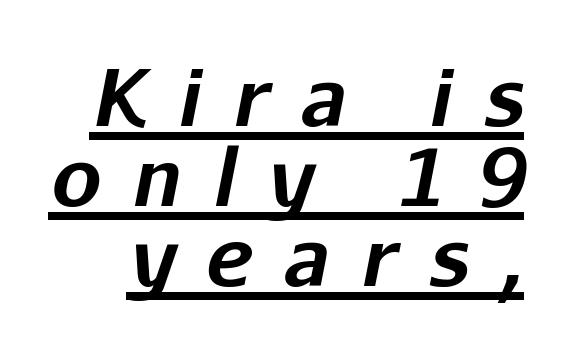
The image shows 79 px bold type, italic (leaning right); set tight line spacing (1.01x), unusually wide letter spacing (+0.4 em), underlined; low stroke contrast and a medium x-height.
